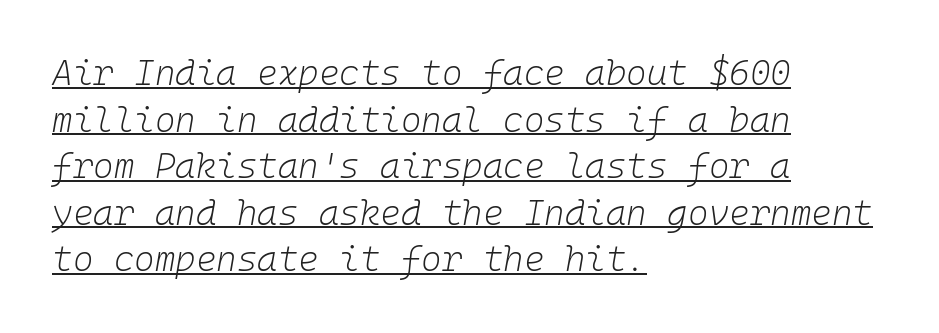
The specimen includes a rule beneath the text block's lines. Summary of weight: not heavy and not bold. The passage shown has conventional tracking throughout. Line beginnings align vertically; line endings do not.
